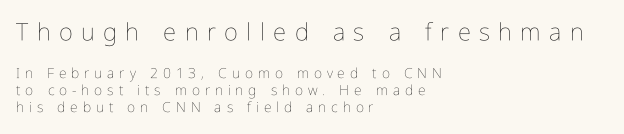
The weight would be labelled regular, book, light, or lighter still. Do the letters lean? They stand straight. Scale decreases going downward across the two blocks. Is the letter spacing exaggerated? Yes — the characters are pushed far apart. The specimen omits any rule beneath the text block's lines. This sample is left-justified, so line endings fall wherever the words run out.
